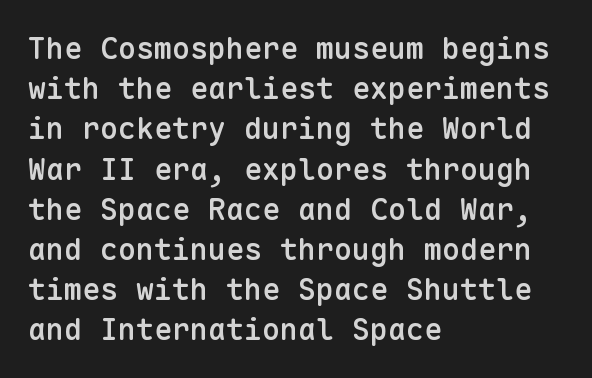
{"serif": "no", "italic": "no", "bold": "semi", "weight": "semibold", "width": "normal", "stroke_contrast": "low", "x_height": "medium", "monospaced": "yes", "underline": "no", "align": "left", "line_spacing": "normal", "line_spacing_ratio": 1.34, "letter_spacing": "normal", "letter_spacing_em": 0.0, "glyph_px": 30}
